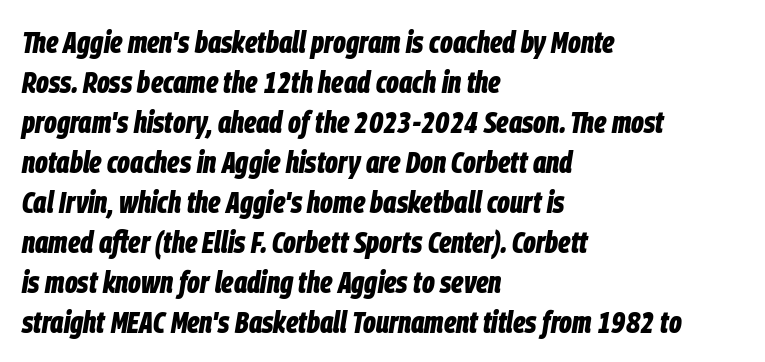
The image shows 31 px bold, condensed type, italic (leaning right); set left-aligned, normal line spacing (1.29x), normal letter spacing, not underlined; low stroke contrast and a large x-height.
